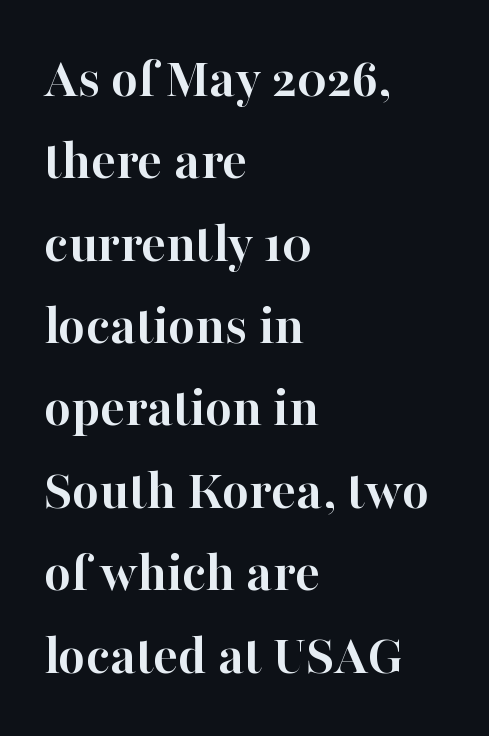
Q: Is the text bold? A: Yes.
Q: Is the text italic (slanted)? A: No, it is upright.
Q: Is the typeface a serif or a sans-serif typeface? A: Serif.
Q: Is the text underlined? A: No.
Q: How is the paragraph aligned? A: Left-aligned.
Q: Is the spacing between letters normal or unusually wide? A: Normal.
Q: Is the spacing between lines tight, normal or loose? A: Normal.
Q: Width (condensed, normal, or wide)? A: Normal.
Q: Stroke contrast? A: High.
Q: x-height? A: Medium.
Q: Monospaced? A: No.
